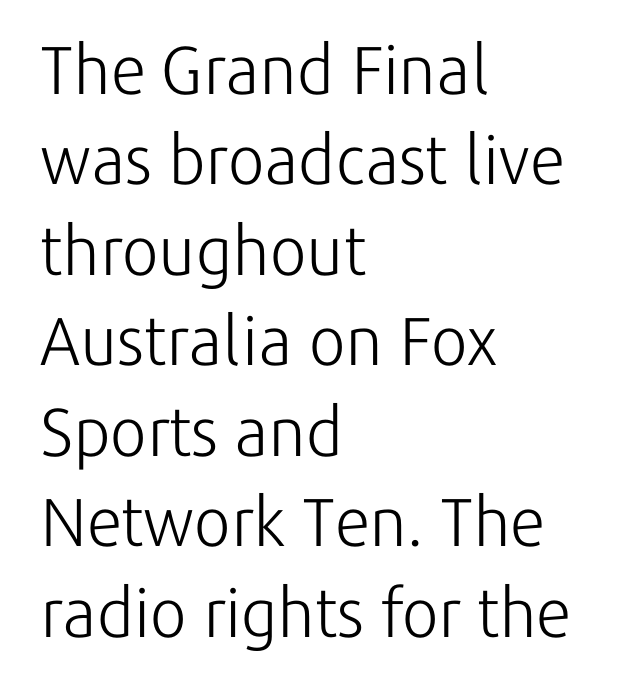
The image shows 68 px light sans-serif type, upright; set left-aligned, normal line spacing (1.33x), normal letter spacing, not underlined; low stroke contrast and a medium x-height.
